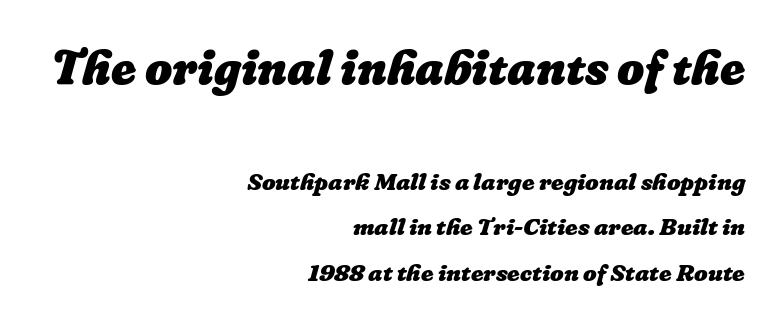
Q: Is the text bold? A: Yes.
Q: Is the text underlined? A: No.
Q: How is the paragraph aligned? A: Right-aligned.
Q: Is the spacing between letters normal or unusually wide? A: Normal.
Q: Which block of text is set in a larger size, the first (top) or the second (bottom)? A: The first (top) one.
Q: Width (condensed, normal, or wide)? A: Normal.
Q: Stroke contrast? A: Low.
Q: x-height? A: Medium.
Q: Monospaced? A: No.
